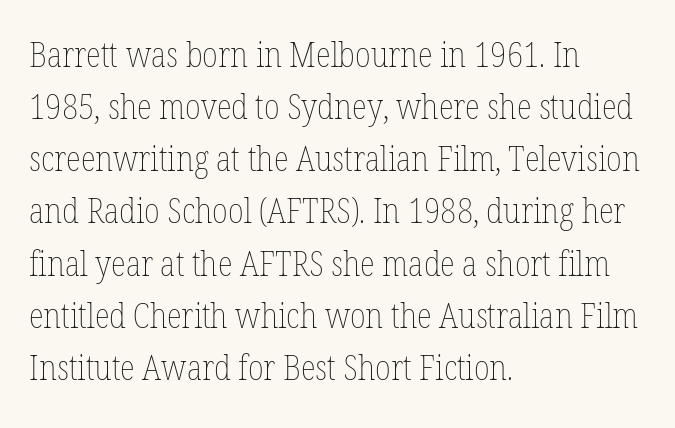
Q: Is the text bold? A: No.
Q: Is the text italic (slanted)? A: No, it is upright.
Q: Is the text underlined? A: No.
Q: How is the paragraph aligned? A: Left-aligned.
Q: Is the spacing between letters normal or unusually wide? A: Normal.
Q: Is the spacing between lines tight, normal or loose? A: Normal.
Q: Width (condensed, normal, or wide)? A: Condensed.
Q: Stroke contrast? A: Low.
Q: x-height? A: Medium.
Q: Monospaced? A: No.
